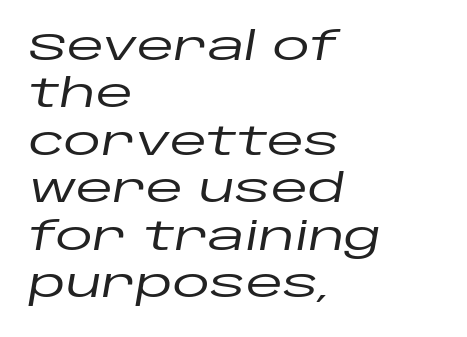
{"italic": "yes", "lean": "right", "slant_degrees": 10, "width": "wide", "stroke_contrast": "low", "x_height": "large", "monospaced": "no", "underline": "no", "align": "left", "line_spacing": "normal", "line_spacing_ratio": 1.25, "letter_spacing": "normal", "letter_spacing_em": 0.0, "glyph_px": 38}
